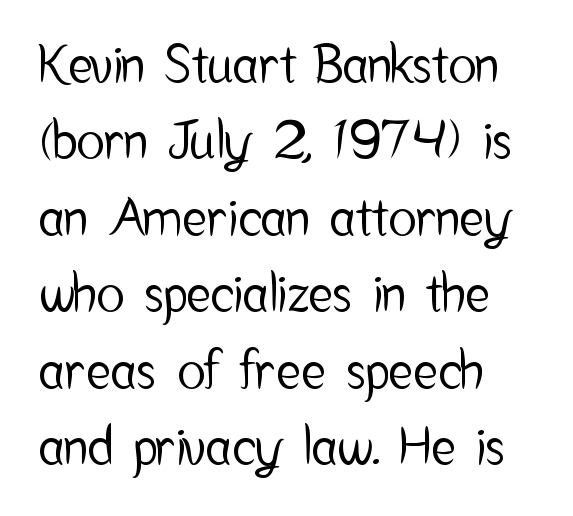
In terms of leading, this rendering sits right in the middle. The face used here is proportionally spaced, like ordinary book or web type. Beneath every word, the page is bare. Nope, not italic — everything's standing straight. Is the letter spacing exaggerated? No — it looks like the ordinary default. Grotesque or geometric, the face here clearly has no serifs.
